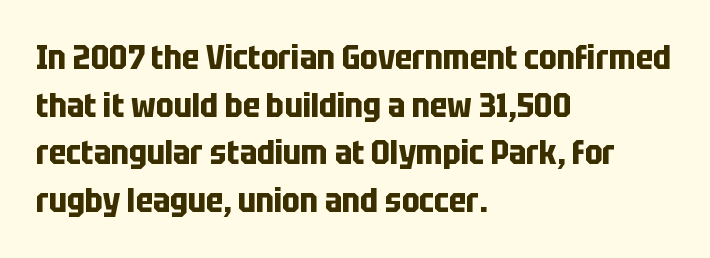
Nope, not italic — everything's standing straight. Unlike a traditional serif, this face leaves its strokes unadorned. Compared with a centered layout, this one pins lines to the left instead. Varying glyph widths throughout — classic text-font behaviour. Short note: letters normally spaced.
